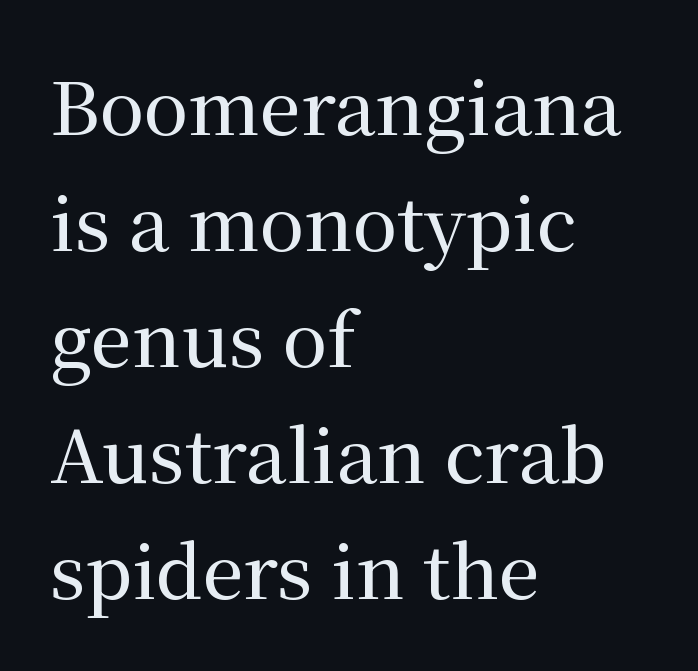
Q: Is the text italic (slanted)? A: No, it is upright.
Q: Is the typeface a serif or a sans-serif typeface? A: Serif.
Q: Is the text underlined? A: No.
Q: How is the paragraph aligned? A: Left-aligned.
Q: Is the spacing between letters normal or unusually wide? A: Normal.
Q: Is the spacing between lines tight, normal or loose? A: Normal.
Q: Width (condensed, normal, or wide)? A: Normal.
Q: Stroke contrast? A: Medium.
Q: x-height? A: Medium.
Q: Monospaced? A: No.
